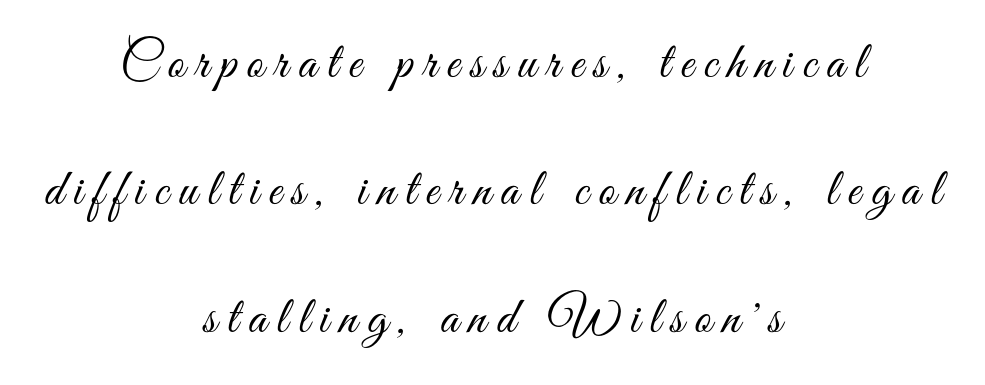
{"serif": "no", "bold": "no", "weight": "light", "width": "condensed", "stroke_contrast": "medium", "x_height": "small", "monospaced": "no", "underline": "no", "align": "center", "line_spacing": "loose", "line_spacing_ratio": 2.45, "letter_spacing": "wide", "letter_spacing_em": 0.2, "glyph_px": 52}
